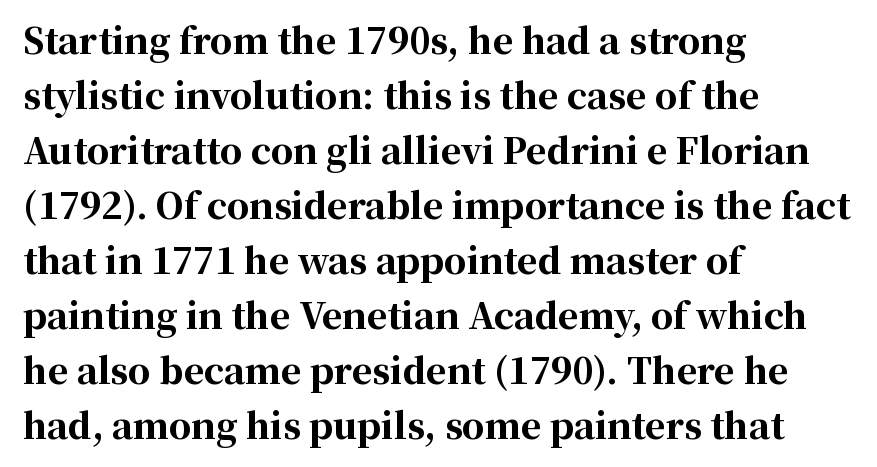
Q: Is the text bold? A: Yes.
Q: Is the text italic (slanted)? A: No, it is upright.
Q: Is the typeface a serif or a sans-serif typeface? A: Serif.
Q: Is the text underlined? A: No.
Q: How is the paragraph aligned? A: Left-aligned.
Q: Is the spacing between letters normal or unusually wide? A: Normal.
Q: Is the spacing between lines tight, normal or loose? A: Normal.
Q: Width (condensed, normal, or wide)? A: Normal.
Q: Stroke contrast? A: High.
Q: x-height? A: Medium.
Q: Monospaced? A: No.
